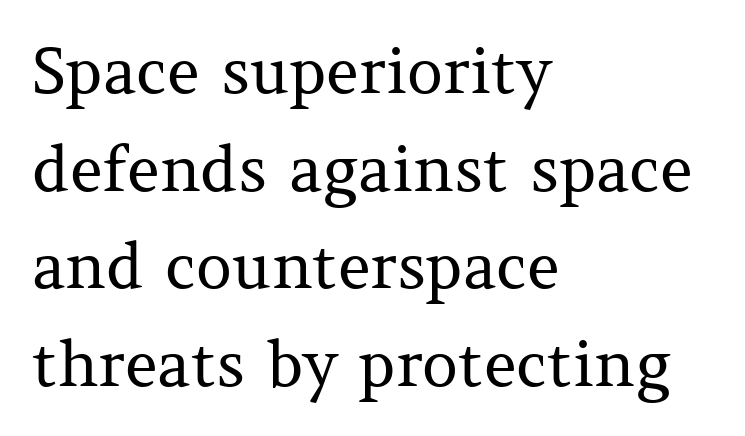
Q: Is the text bold? A: No.
Q: Is the text italic (slanted)? A: No, it is upright.
Q: Is the typeface a serif or a sans-serif typeface? A: Serif.
Q: Is the text underlined? A: No.
Q: How is the paragraph aligned? A: Left-aligned.
Q: Is the spacing between letters normal or unusually wide? A: Normal.
Q: Is the spacing between lines tight, normal or loose? A: Normal.
Q: Width (condensed, normal, or wide)? A: Normal.
Q: Stroke contrast? A: Medium.
Q: x-height? A: Medium.
Q: Monospaced? A: No.
